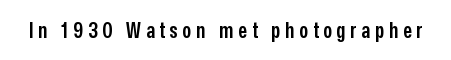
The image shows 22 px text type, upright; set unusually wide letter spacing (+0.22 em), not underlined.
